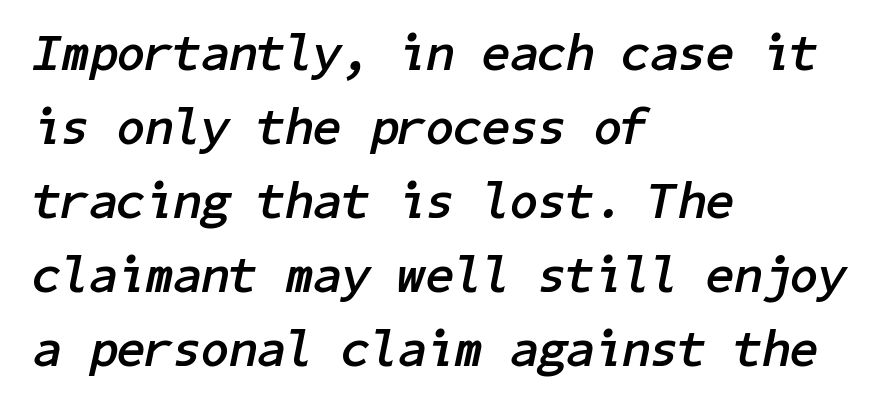
Default kerning and tracking; the words read as compact shapes. Anything drawn beneath the words? Only blank space. When letters slant like this, we call the style italic. As a designer I'd log this as weight 700, bold.
